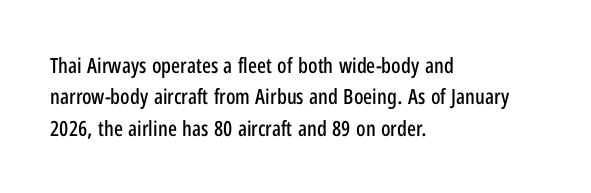
The compositor pushed each line to the left boundary. The designer left line spacing at the default. The rendering keeps characters at their native spacing. No italicization has been applied; the sample stays upright. Clear beneath every line of the passage.
